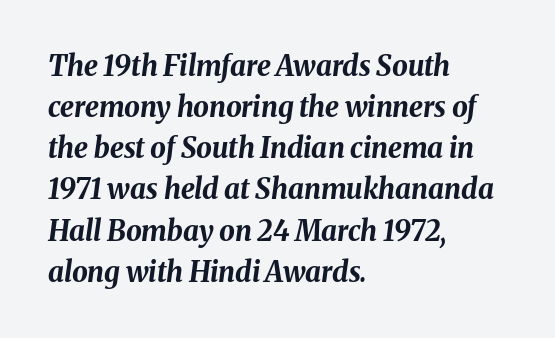
The vertical gap from one line to the next is medium. Does the lettering tilt? It does — this is italic. Horizontal alignment here is leftward, the default for most running prose. The type is set solid horizontally, with unmodified tracking.
